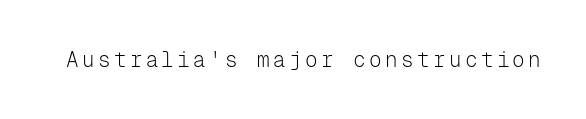
The image shows 21 px text type, upright; set not underlined.
